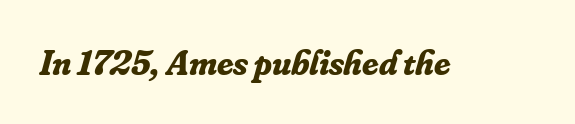
Q: Is the text bold? A: Yes.
Q: Is the text italic (slanted)? A: Yes, it leans right by about 16 degrees.
Q: Is the typeface a serif or a sans-serif typeface? A: Serif.
Q: Is the text underlined? A: No.
Q: Is the spacing between letters normal or unusually wide? A: Normal.
Q: Width (condensed, normal, or wide)? A: Normal.
Q: Stroke contrast? A: Low.
Q: x-height? A: Small.
Q: Monospaced? A: No.
